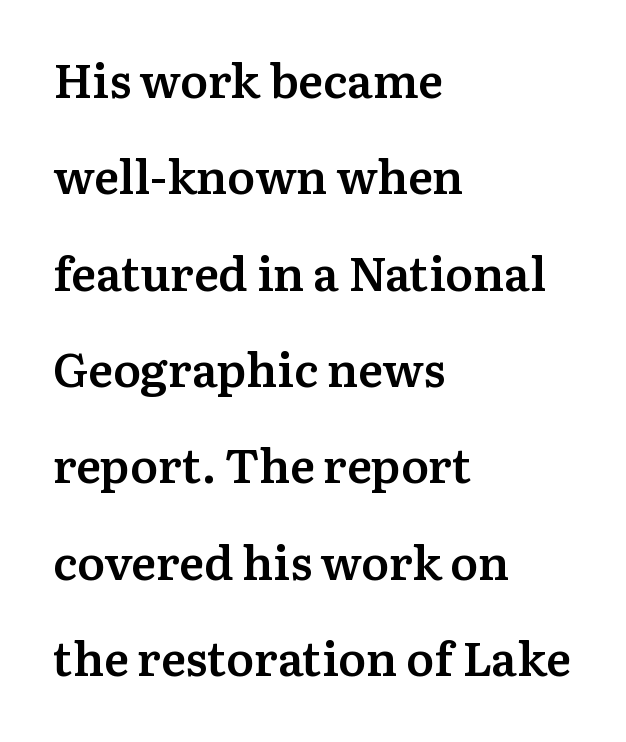
The typesetter chose a ragged-right arrangement here. The gap between lines stays unmarked. A typesetter would call this zero additional tracking. Regarding leading, the lines here are spaced well apart.
